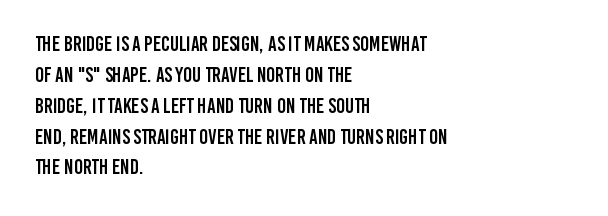
There is no visible air inserted between adjacent glyphs. Alignment: flush left. The words here are not underlined. The axis of the letterforms is exactly vertical. The designer left line spacing at the default.
